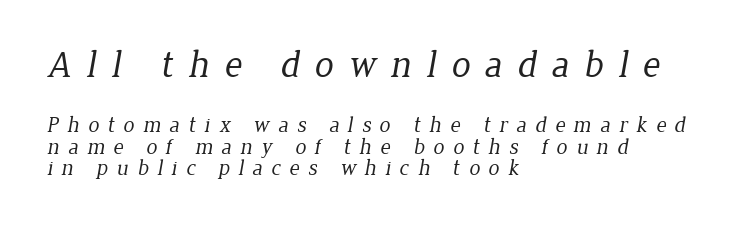
Q: Is the text bold? A: No.
Q: Is the typeface a serif or a sans-serif typeface? A: Serif.
Q: Is the text underlined? A: No.
Q: How is the paragraph aligned? A: Left-aligned.
Q: Is the spacing between letters normal or unusually wide? A: Unusually wide.
Q: Is the spacing between lines tight, normal or loose? A: Tight.
Q: Which block of text is set in a larger size, the first (top) or the second (bottom)? A: The first (top) one.
Q: Width (condensed, normal, or wide)? A: Normal.
Q: Stroke contrast? A: Low.
Q: x-height? A: Medium.
Q: Monospaced? A: No.
